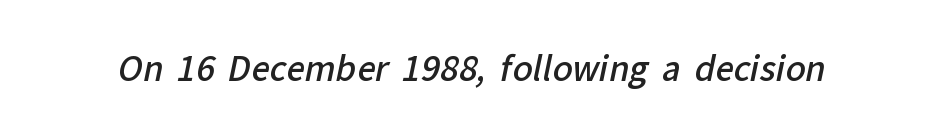
Stroke thickness is moderately raised; the sample reads as semibold. This rendering employs a face without finishing strokes, i.e., a sans-serif. Underline: absent. Glyph-to-glyph distance matches everyday printed text. Spacing verdict: proportional, widths tailored to each character.
